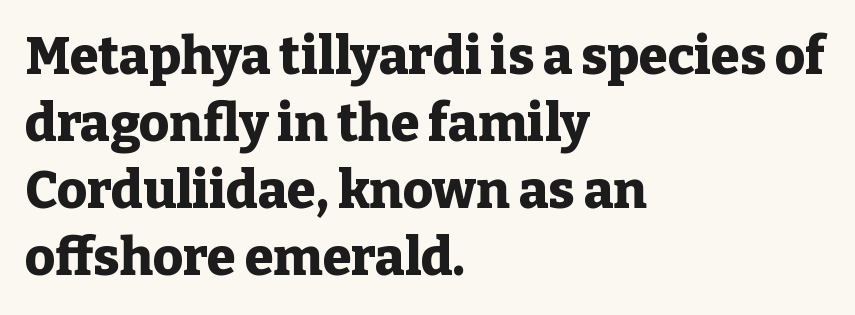
The image shows 52 px heavy serif type, upright; set left-aligned, normal line spacing (1.29x), normal letter spacing, not underlined; low stroke contrast and a medium x-height.
